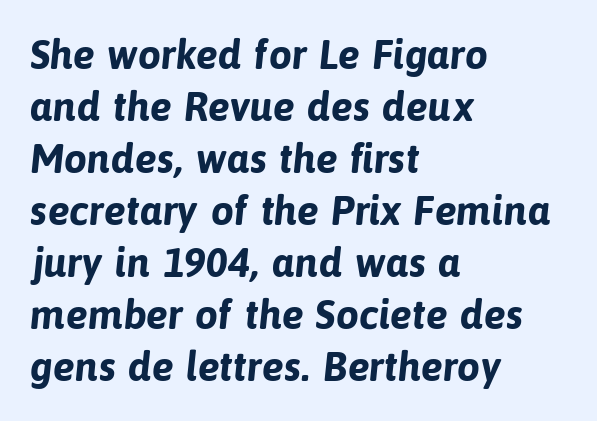
The image shows 41 px bold sans-serif type; set left-aligned, normal line spacing (1.27x), normal letter spacing, not underlined; low stroke contrast and a medium x-height.
